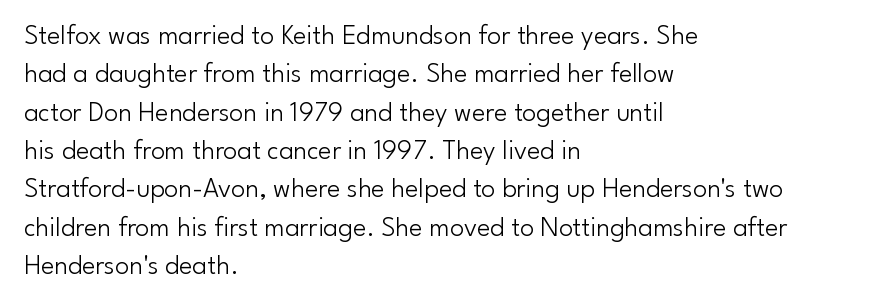
The image shows 28 px light sans-serif type, upright; set left-aligned, normal line spacing (1.37x), normal letter spacing, not underlined; low stroke contrast and a small x-height.
